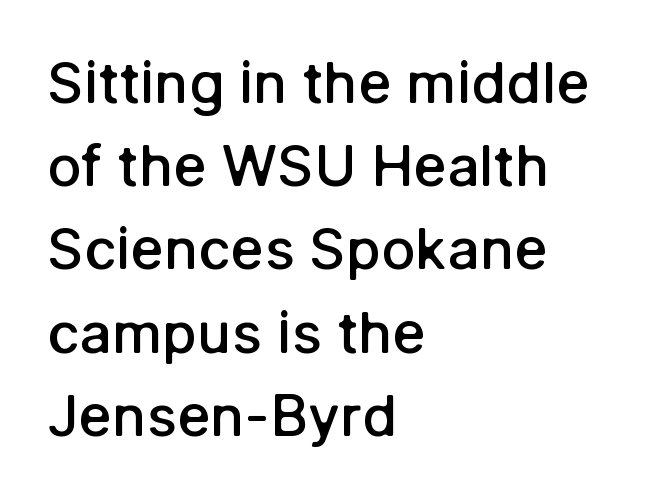
Q: Is the text bold? A: Semi-bold.
Q: Is the text italic (slanted)? A: No, it is upright.
Q: Is the typeface a serif or a sans-serif typeface? A: Sans-serif.
Q: Is the text underlined? A: No.
Q: How is the paragraph aligned? A: Left-aligned.
Q: Is the spacing between letters normal or unusually wide? A: Normal.
Q: Is the spacing between lines tight, normal or loose? A: Normal.
Q: Width (condensed, normal, or wide)? A: Normal.
Q: Stroke contrast? A: Low.
Q: x-height? A: Medium.
Q: Monospaced? A: No.
